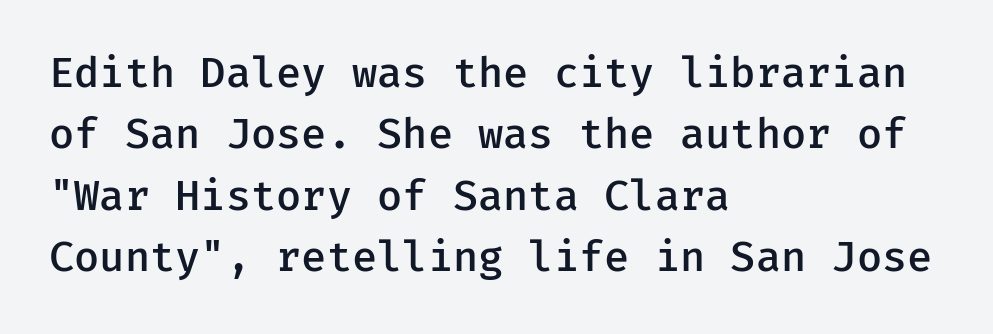
{"serif": "no", "italic": "no", "bold": "semi", "weight": "semibold", "width": "normal", "stroke_contrast": "low", "x_height": "medium", "monospaced": "yes", "underline": "no", "align": "left", "line_spacing": "normal", "line_spacing_ratio": 1.5, "letter_spacing": "normal", "letter_spacing_em": 0.0, "glyph_px": 41}
